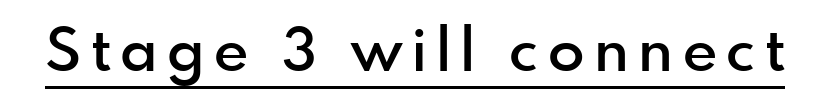
The image shows 60 px semibold sans-serif type, upright; set underlined; a small x-height.
